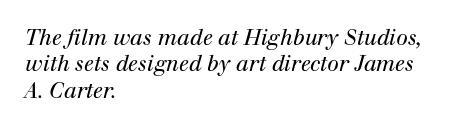
The image shows 21 px text type, italic (leaning right); set left-aligned, normal line spacing (1.26x), normal letter spacing, not underlined.
